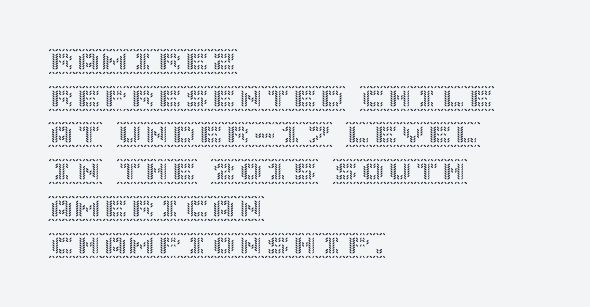
{"italic": "no", "underline": "no", "align": "left", "line_spacing": "normal", "line_spacing_ratio": 1.36, "letter_spacing": "normal", "letter_spacing_em": 0.0, "glyph_px": 27}
